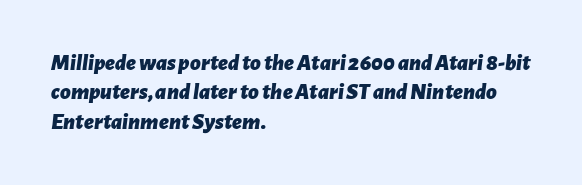
{"italic": "yes", "lean": "right", "slant_degrees": 7, "bold": "yes", "underline": "no", "align": "left", "line_spacing": "normal", "line_spacing_ratio": 1.28, "letter_spacing": "normal", "letter_spacing_em": 0.0, "glyph_px": 23}
